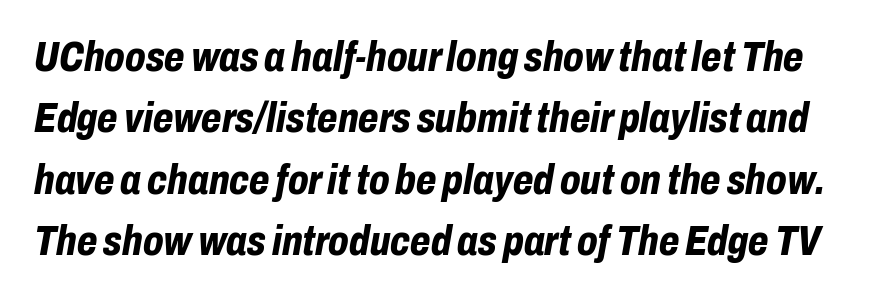
Q: Is the text bold? A: Yes.
Q: Is the text italic (slanted)? A: Yes, it leans right by about 10 degrees.
Q: Is the text underlined? A: No.
Q: Is the spacing between letters normal or unusually wide? A: Normal.
Q: Is the spacing between lines tight, normal or loose? A: Normal.
Q: Width (condensed, normal, or wide)? A: Condensed.
Q: Stroke contrast? A: Low.
Q: x-height? A: Medium.
Q: Monospaced? A: No.
